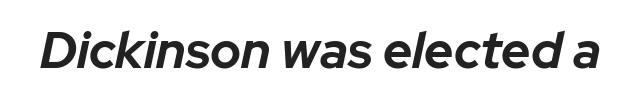
Q: Is the text bold? A: Yes.
Q: Is the text italic (slanted)? A: Yes, it leans right by about 12 degrees.
Q: Is the text underlined? A: No.
Q: Is the spacing between letters normal or unusually wide? A: Normal.
Q: Width (condensed, normal, or wide)? A: Normal.
Q: Stroke contrast? A: Low.
Q: x-height? A: Medium.
Q: Monospaced? A: No.
